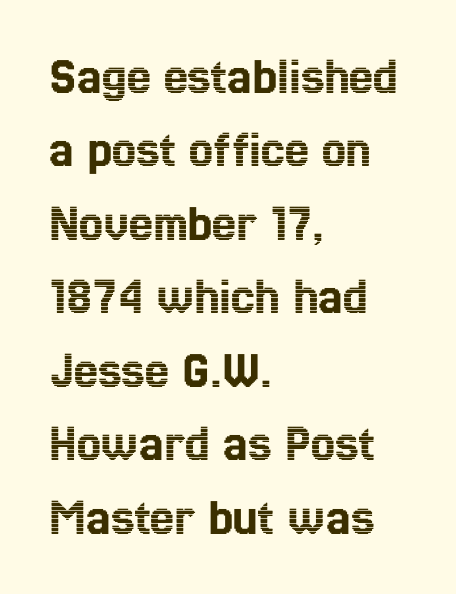
{"italic": "no", "width": "condensed", "x_height": "medium", "monospaced": "no", "underline": "no", "align": "left", "line_spacing": "normal", "line_spacing_ratio": 1.36, "letter_spacing": "normal", "letter_spacing_em": 0.0, "glyph_px": 54}
